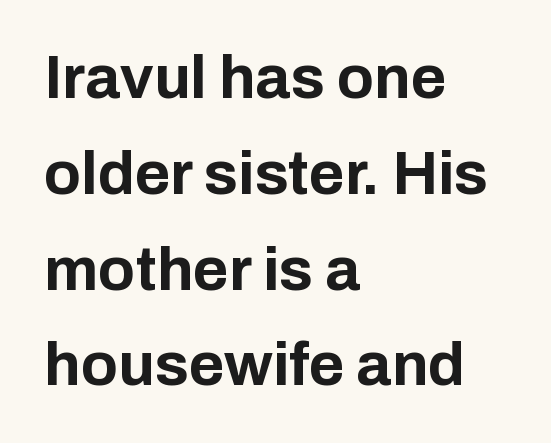
The image shows 61 px bold sans-serif type, upright; set left-aligned, normal line spacing (1.57x), normal letter spacing, not underlined; low stroke contrast and a medium x-height.
